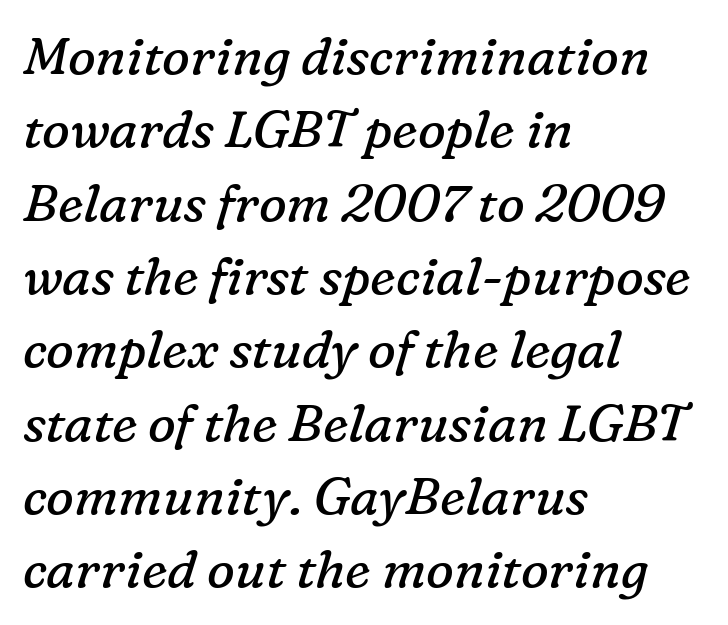
The image shows 52 px regular-weight serif type, italic (leaning right); set left-aligned, normal line spacing (1.41x), normal letter spacing, not underlined; low stroke contrast and a medium x-height.
